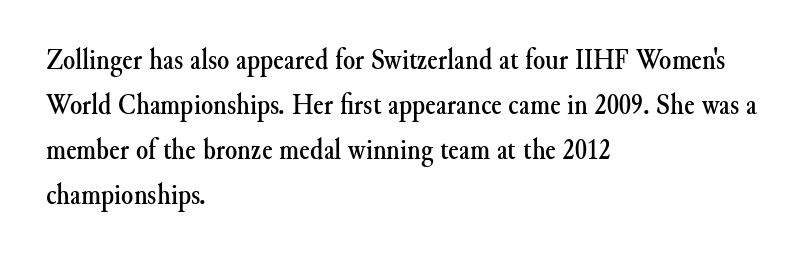
Q: Is the text italic (slanted)? A: No, it is upright.
Q: Is the typeface a serif or a sans-serif typeface? A: Serif.
Q: Is the text underlined? A: No.
Q: How is the paragraph aligned? A: Left-aligned.
Q: Is the spacing between letters normal or unusually wide? A: Normal.
Q: Is the spacing between lines tight, normal or loose? A: Normal.
Q: Width (condensed, normal, or wide)? A: Normal.
Q: Stroke contrast? A: Medium.
Q: x-height? A: Small.
Q: Monospaced? A: No.
